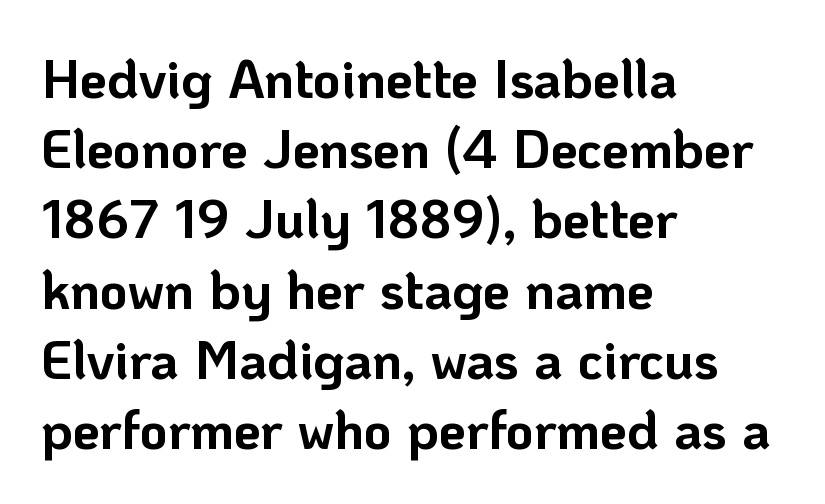
This rendering uses left alignment, leaving the right contour irregular. Stroke thickness is high; the sample reads as a true bold. The letters carry no serifs — their stems end cleanly without finishing strokes. Regarding leading, the lines here are spaced in the standard way. This sample uses plain, unmodified letter spacing.
